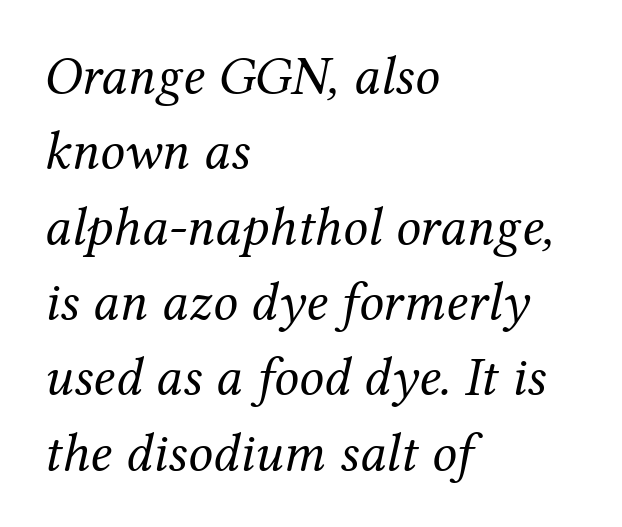
{"serif": "yes", "italic": "yes", "lean": "right", "slant_degrees": 12, "bold": "no", "weight": "regular", "width": "normal", "stroke_contrast": "medium", "x_height": "medium", "monospaced": "no", "underline": "no", "align": "left", "line_spacing": "normal", "line_spacing_ratio": 1.37, "letter_spacing": "normal", "letter_spacing_em": 0.0, "glyph_px": 55}
